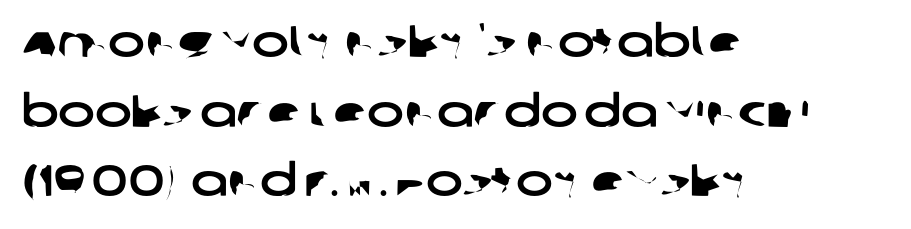
{"serif": "no", "width": "wide", "stroke_contrast": "low", "x_height": "large", "monospaced": "no", "underline": "no", "align": "left", "line_spacing": "normal", "line_spacing_ratio": 1.58, "letter_spacing": "normal", "letter_spacing_em": 0.0, "glyph_px": 44}
